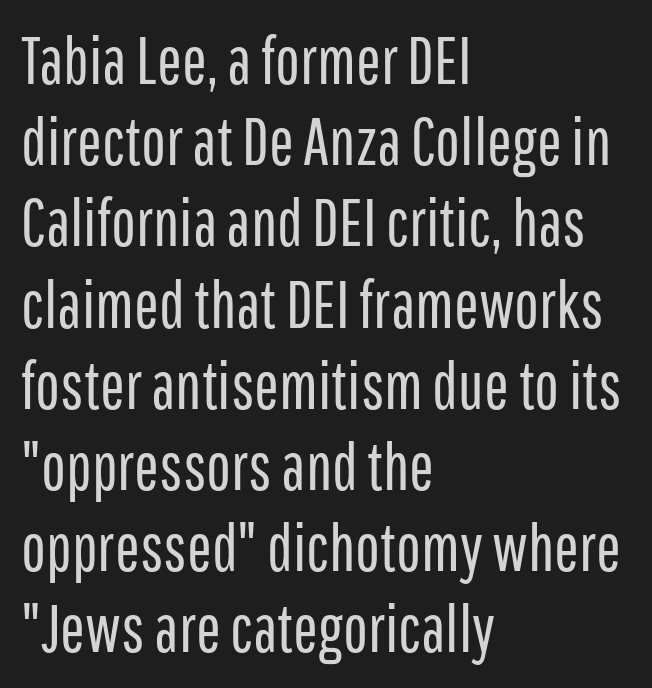
Q: Is the text bold? A: No.
Q: Is the text italic (slanted)? A: No, it is upright.
Q: Is the typeface a serif or a sans-serif typeface? A: Sans-serif.
Q: Is the text underlined? A: No.
Q: How is the paragraph aligned? A: Left-aligned.
Q: Is the spacing between letters normal or unusually wide? A: Normal.
Q: Width (condensed, normal, or wide)? A: Condensed.
Q: Stroke contrast? A: Low.
Q: x-height? A: Medium.
Q: Monospaced? A: No.
